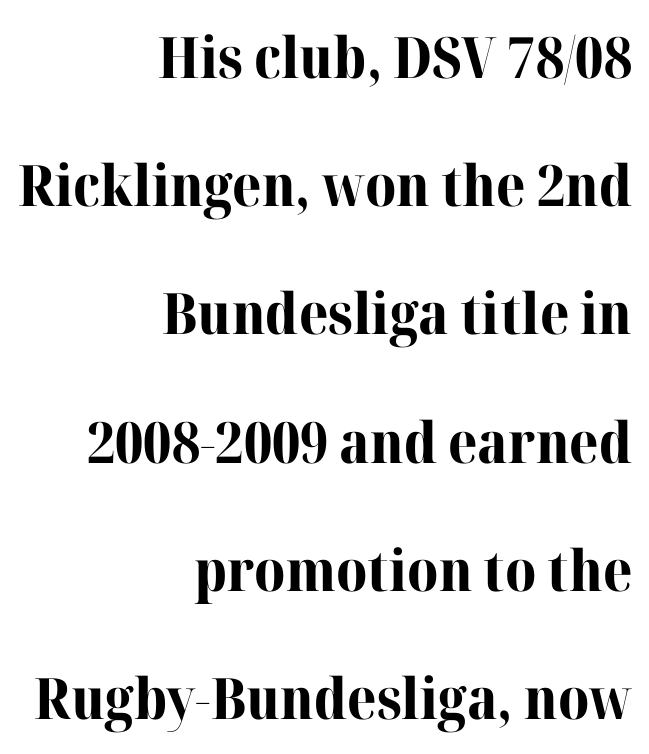
The image shows 57 px bold serif type, upright; set right-aligned, loose line spacing (2.25x), normal letter spacing, not underlined; high stroke contrast and a medium x-height.
